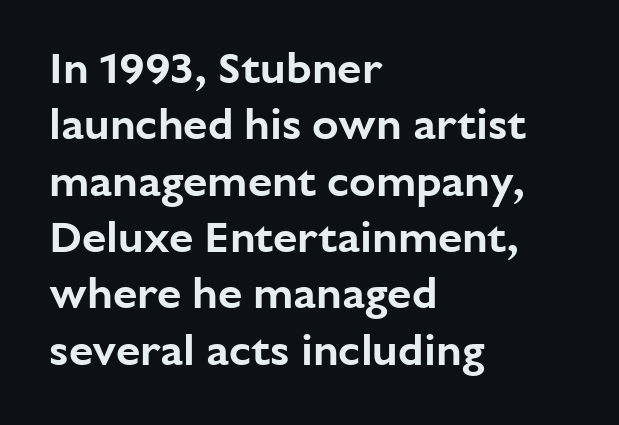
The image shows 44 px sans-serif type, upright; set left-aligned, normal line spacing (1.28x), normal letter spacing, not underlined; low stroke contrast and a medium x-height.
